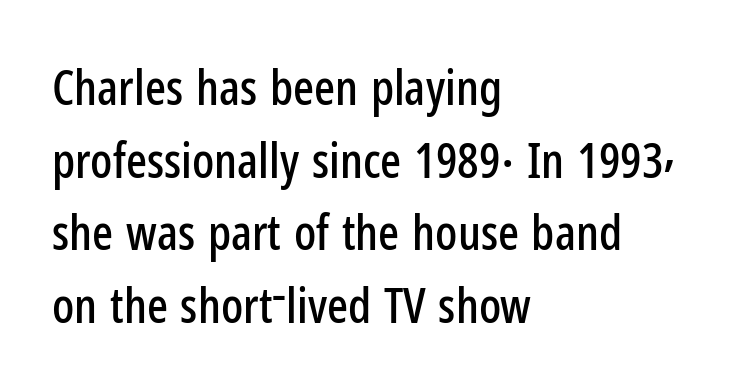
{"serif": "no", "italic": "no", "width": "condensed", "stroke_contrast": "low", "x_height": "medium", "monospaced": "no", "underline": "no", "align": "left", "line_spacing": "normal", "line_spacing_ratio": 1.48, "letter_spacing": "normal", "letter_spacing_em": 0.0, "glyph_px": 49}
